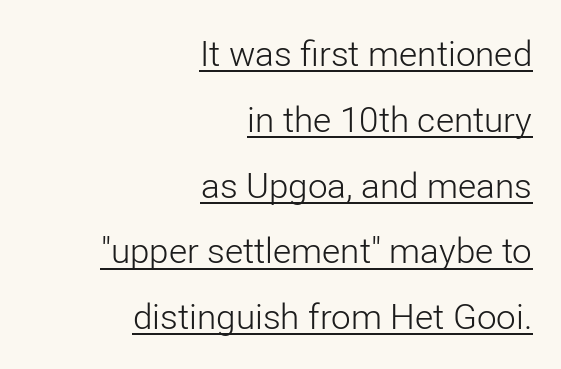
Students, note that the glyphs here touch the page at normal intervals. Weight: in the light-to-regular range. Character widths vary here, with narrow letters taking less room than wide ones. If you drew a ruler down the right edge, every line would touch it.
